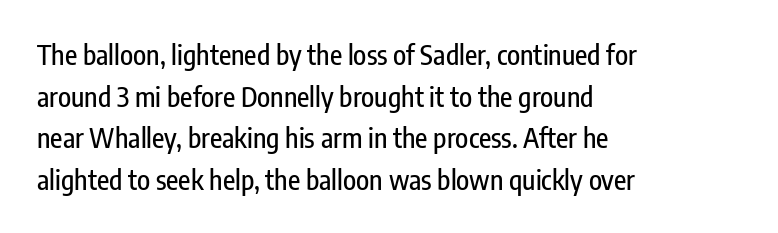
The image shows 27 px text type, upright; set left-aligned, normal line spacing (1.54x), normal letter spacing, not underlined.
